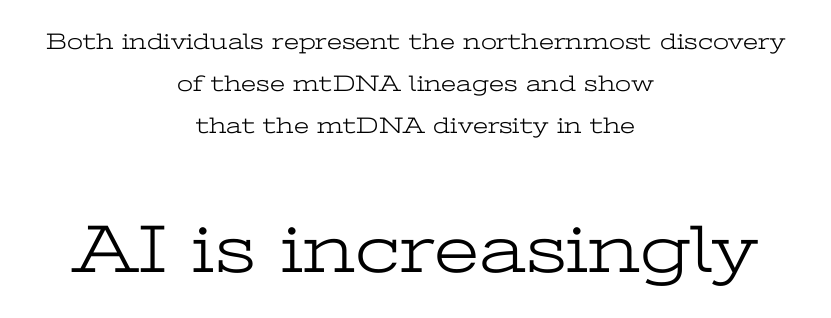
{"serif": "yes", "italic": "no", "bold": "no", "weight": "light", "width": "wide", "stroke_contrast": "low", "x_height": "medium", "monospaced": "no", "underline": "no", "align": "center", "line_spacing_ratio": 1.83, "letter_spacing": "normal", "letter_spacing_em": 0.0, "larger_block": "second", "size_ratio": 3.0, "glyph_px": 69}
